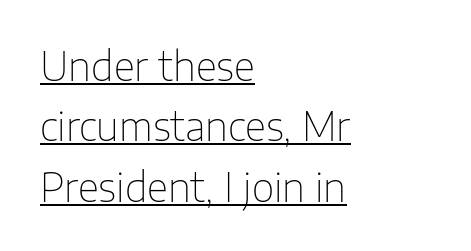
{"serif": "no", "italic": "no", "bold": "no", "weight": "thin", "width": "normal", "stroke_contrast": "low", "x_height": "medium", "monospaced": "no", "underline": "yes", "align": "left", "line_spacing": "normal", "line_spacing_ratio": 1.55, "letter_spacing": "normal", "letter_spacing_em": 0.0, "glyph_px": 39}
